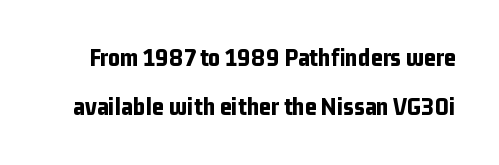
Q: Is the text bold? A: Yes.
Q: Is the text italic (slanted)? A: No, it is upright.
Q: Is the text underlined? A: No.
Q: Is the spacing between letters normal or unusually wide? A: Normal.
